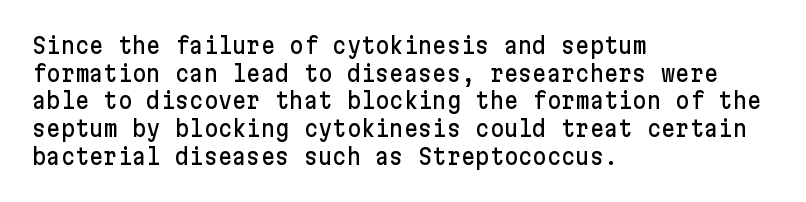
Q: Is the text italic (slanted)? A: No, it is upright.
Q: Is the text underlined? A: No.
Q: How is the paragraph aligned? A: Left-aligned.
Q: Is the spacing between letters normal or unusually wide? A: Normal.
Q: Is the spacing between lines tight, normal or loose? A: Normal.
